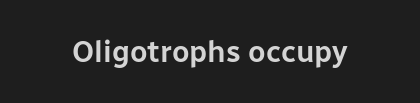
Q: Is the text italic (slanted)? A: No, it is upright.
Q: Is the typeface a serif or a sans-serif typeface? A: Sans-serif.
Q: Is the text underlined? A: No.
Q: Is the spacing between letters normal or unusually wide? A: Normal.
Q: Width (condensed, normal, or wide)? A: Normal.
Q: Stroke contrast? A: Low.
Q: x-height? A: Medium.
Q: Monospaced? A: No.
